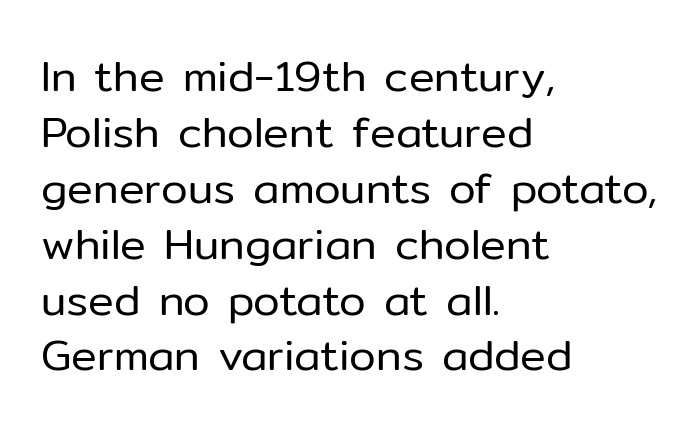
The words here are not underlined. A typesetter would mark this as roman, not italic. The letters sit at their default tracking, neither squeezed nor spread. Typeset ragged right — the left edge is the straight one. The letters advance in unequal steps, a hallmark of proportional type. Font category for this specimen: sans-serif.
